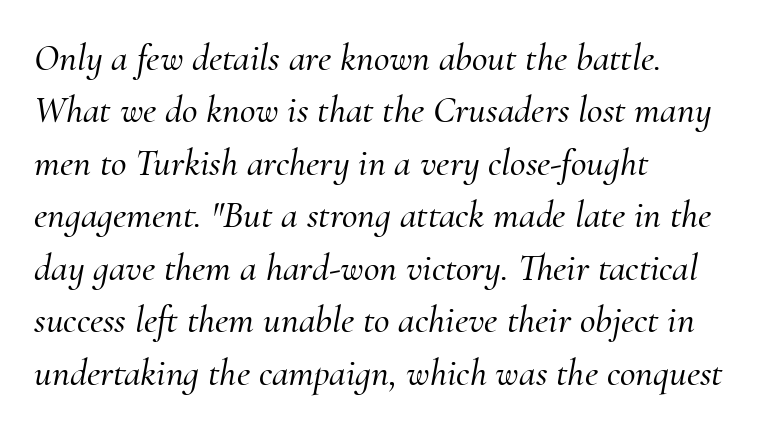
Q: Is the text italic (slanted)? A: Yes, it leans right by about 10 degrees.
Q: Is the typeface a serif or a sans-serif typeface? A: Serif.
Q: Is the text underlined? A: No.
Q: How is the paragraph aligned? A: Left-aligned.
Q: Is the spacing between letters normal or unusually wide? A: Normal.
Q: Is the spacing between lines tight, normal or loose? A: Normal.
Q: Width (condensed, normal, or wide)? A: Normal.
Q: Stroke contrast? A: Medium.
Q: x-height? A: Small.
Q: Monospaced? A: No.
